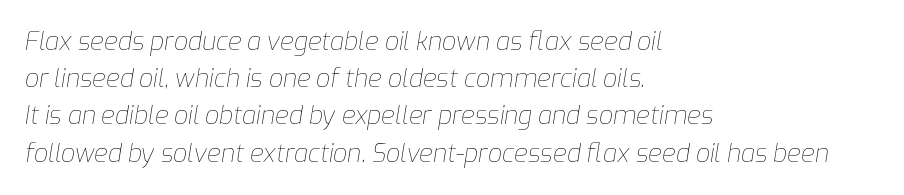
Q: Is the text bold? A: No.
Q: Is the text italic (slanted)? A: Yes, it leans right by about 9 degrees.
Q: Is the text underlined? A: No.
Q: How is the paragraph aligned? A: Left-aligned.
Q: Is the spacing between letters normal or unusually wide? A: Normal.
Q: Is the spacing between lines tight, normal or loose? A: Normal.
